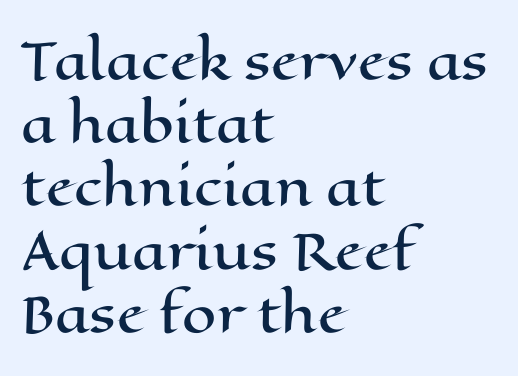
Q: Is the text italic (slanted)? A: No, it is upright.
Q: Is the text underlined? A: No.
Q: How is the paragraph aligned? A: Left-aligned.
Q: Is the spacing between letters normal or unusually wide? A: Normal.
Q: Is the spacing between lines tight, normal or loose? A: Normal.
Q: Width (condensed, normal, or wide)? A: Wide.
Q: Stroke contrast? A: High.
Q: x-height? A: Medium.
Q: Monospaced? A: No.
